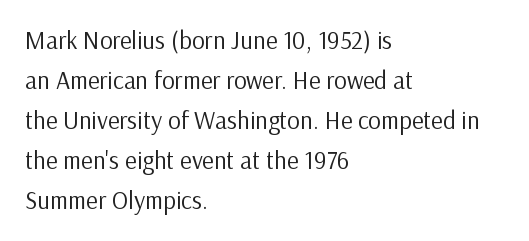
{"italic": "no", "bold": "no", "underline": "no", "align": "left", "line_spacing": "normal", "line_spacing_ratio": 1.6, "letter_spacing": "normal", "letter_spacing_em": 0.0, "glyph_px": 25}
